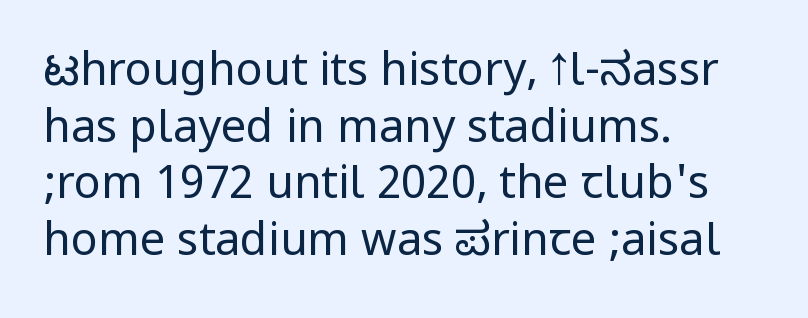
Q: Is the text bold? A: No.
Q: Is the text italic (slanted)? A: No, it is upright.
Q: Is the typeface a serif or a sans-serif typeface? A: Sans-serif.
Q: Is the text underlined? A: No.
Q: How is the paragraph aligned? A: Left-aligned.
Q: Is the spacing between letters normal or unusually wide? A: Normal.
Q: Is the spacing between lines tight, normal or loose? A: Normal.
Q: Width (condensed, normal, or wide)? A: Condensed.
Q: Stroke contrast? A: Low.
